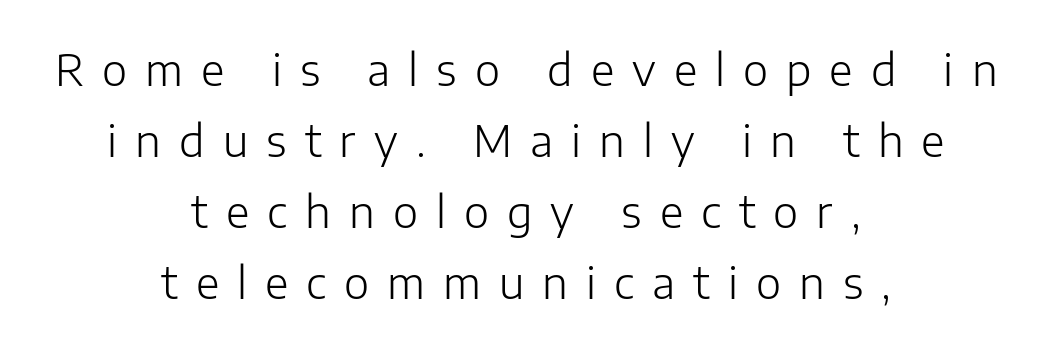
Q: Is the text bold? A: No.
Q: Is the text italic (slanted)? A: No, it is upright.
Q: Is the typeface a serif or a sans-serif typeface? A: Sans-serif.
Q: Is the text underlined? A: No.
Q: How is the paragraph aligned? A: Centered.
Q: Is the spacing between letters normal or unusually wide? A: Unusually wide.
Q: Is the spacing between lines tight, normal or loose? A: Normal.
Q: Width (condensed, normal, or wide)? A: Normal.
Q: Stroke contrast? A: Low.
Q: x-height? A: Medium.
Q: Monospaced? A: No.
